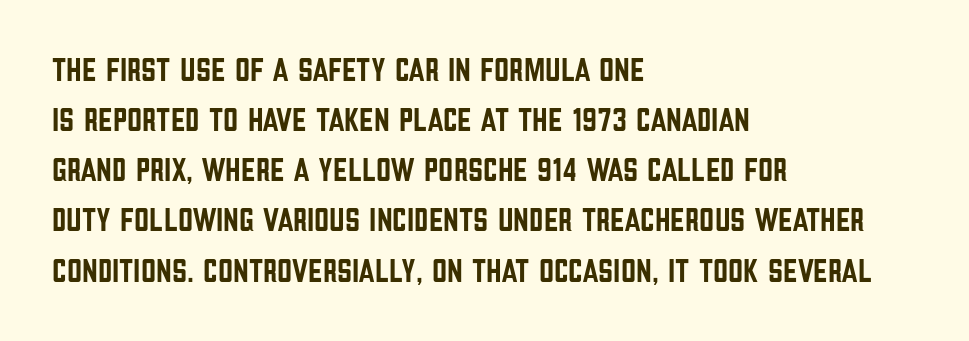
{"serif": "no", "italic": "no", "width": "condensed", "stroke_contrast": "low", "x_height": "large", "monospaced": "no", "underline": "no", "align": "left", "line_spacing": "normal", "line_spacing_ratio": 1.52, "letter_spacing": "normal", "letter_spacing_em": 0.0, "glyph_px": 33}
